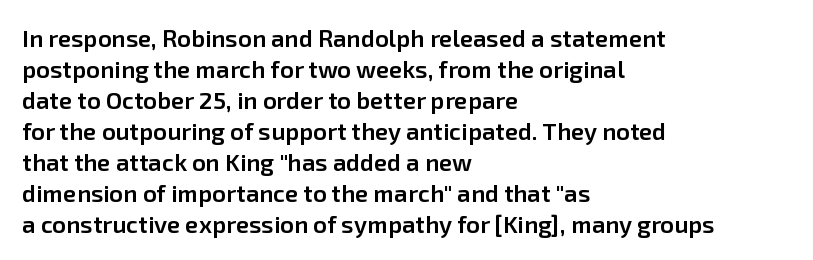
{"italic": "no", "bold": "semi", "underline": "no", "align": "left", "line_spacing": "normal", "line_spacing_ratio": 1.29, "letter_spacing": "normal", "letter_spacing_em": 0.0, "glyph_px": 24}
